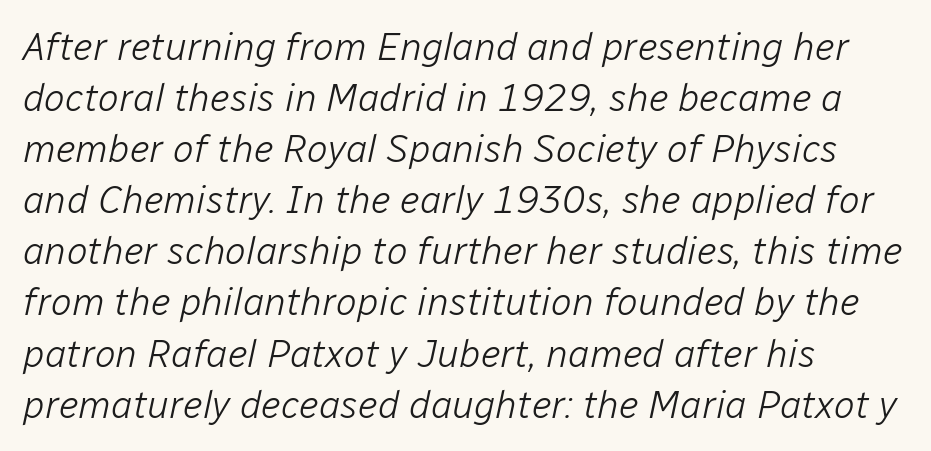
Q: Is the text bold? A: No.
Q: Is the text italic (slanted)? A: Yes, it leans right by about 12 degrees.
Q: Is the text underlined? A: No.
Q: How is the paragraph aligned? A: Left-aligned.
Q: Is the spacing between letters normal or unusually wide? A: Normal.
Q: Is the spacing between lines tight, normal or loose? A: Normal.
Q: Width (condensed, normal, or wide)? A: Normal.
Q: Stroke contrast? A: Low.
Q: x-height? A: Medium.
Q: Monospaced? A: No.
